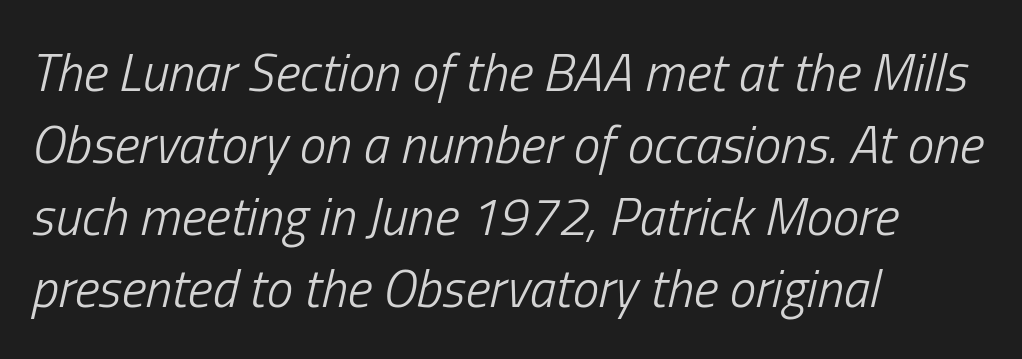
{"italic": "yes", "lean": "right", "slant_degrees": 13, "bold": "no", "weight": "light", "width": "condensed", "stroke_contrast": "low", "x_height": "medium", "monospaced": "no", "underline": "no", "align": "left", "line_spacing": "normal", "line_spacing_ratio": 1.36, "letter_spacing": "normal", "letter_spacing_em": 0.0, "glyph_px": 53}
